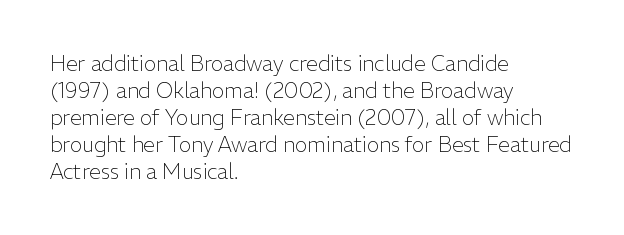
These lines keep a tight, regular rhythm from letter to letter. The rows are spaced the way most documents space them. Nothing heavy about these letters — not bold at all. A roman cut, with each character standing at attention. Check under the words: just untouched page. All the whitespace from short lines collects on the right.
